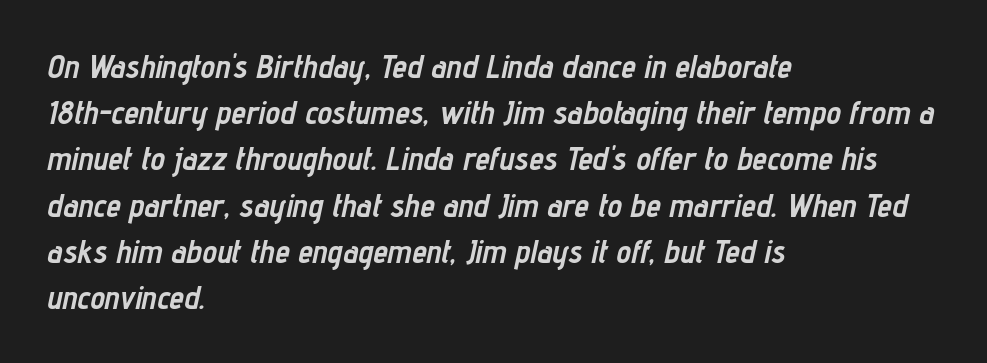
Students, observe: this is what conventionally led text looks like. The rendering uses natural spacing where letterforms have individual widths. Reading down the block, your eye returns to a fixed left position each line. You can tell it's italic because the verticals aren't actually vertical.
